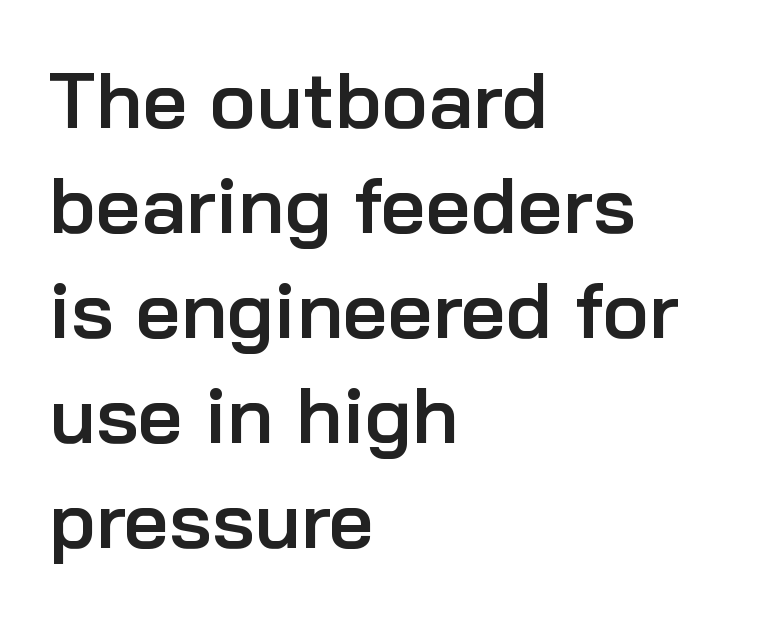
{"serif": "no", "italic": "no", "bold": "semi", "weight": "semibold", "width": "normal", "stroke_contrast": "low", "x_height": "medium", "monospaced": "no", "underline": "no", "align": "left", "line_spacing": "normal", "line_spacing_ratio": 1.33, "letter_spacing": "normal", "letter_spacing_em": 0.0, "glyph_px": 79}
